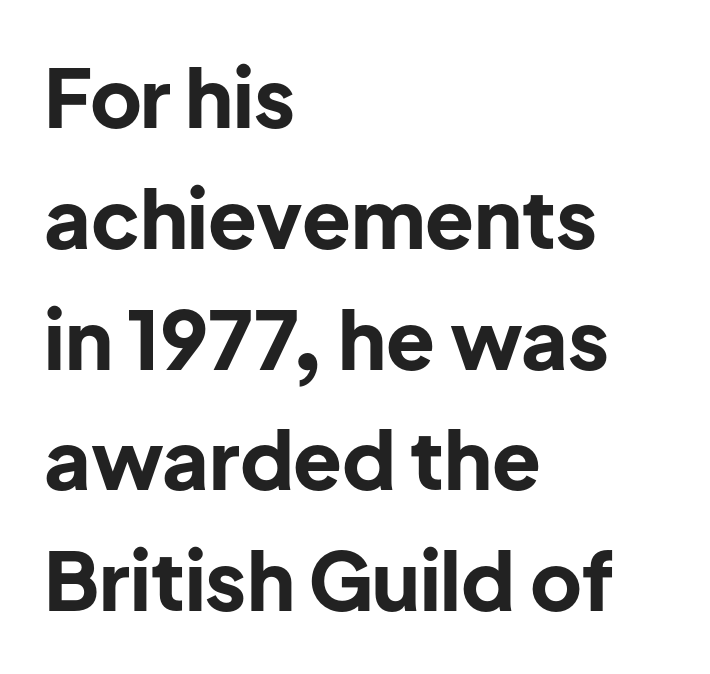
Q: Is the text bold? A: Yes.
Q: Is the text italic (slanted)? A: No, it is upright.
Q: Is the typeface a serif or a sans-serif typeface? A: Sans-serif.
Q: Is the text underlined? A: No.
Q: How is the paragraph aligned? A: Left-aligned.
Q: Is the spacing between letters normal or unusually wide? A: Normal.
Q: Is the spacing between lines tight, normal or loose? A: Normal.
Q: Width (condensed, normal, or wide)? A: Normal.
Q: Stroke contrast? A: Low.
Q: x-height? A: Medium.
Q: Monospaced? A: No.
